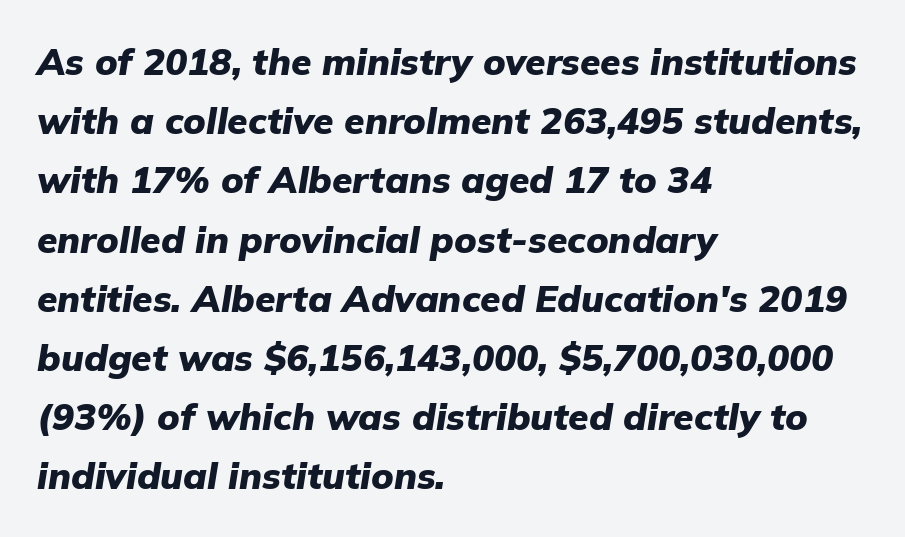
The image shows 37 px heavy type, italic (leaning right); set left-aligned, normal line spacing (1.6x), normal letter spacing, not underlined; low stroke contrast and a medium x-height.
